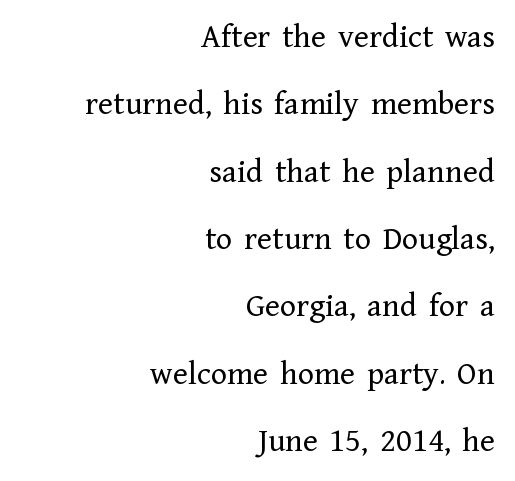
{"serif": "yes", "italic": "no", "bold": "no", "weight": "regular", "width": "normal", "stroke_contrast": "low", "x_height": "medium", "monospaced": "no", "underline": "no", "align": "right", "line_spacing": "loose", "line_spacing_ratio": 1.98, "letter_spacing": "normal", "letter_spacing_em": 0.0, "glyph_px": 34}
